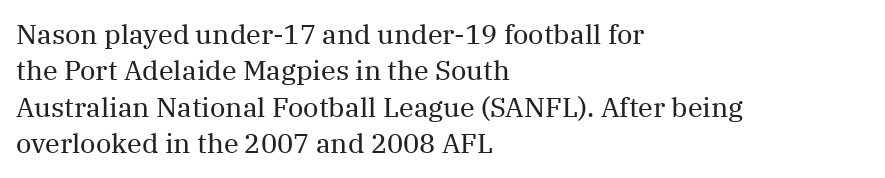
{"italic": "no", "bold": "no", "underline": "no", "align": "left", "line_spacing": "normal", "line_spacing_ratio": 1.35, "letter_spacing": "normal", "letter_spacing_em": 0.0, "glyph_px": 27}
